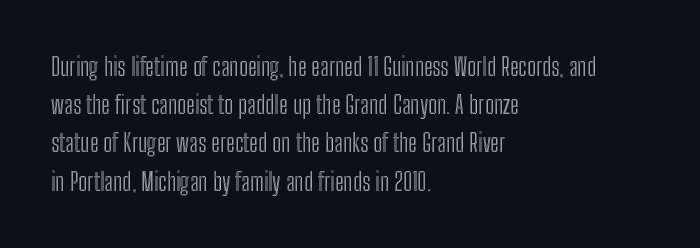
{"italic": "no", "underline": "no", "align": "left", "line_spacing": "normal", "line_spacing_ratio": 1.53, "letter_spacing": "normal", "letter_spacing_em": 0.0, "glyph_px": 25}
